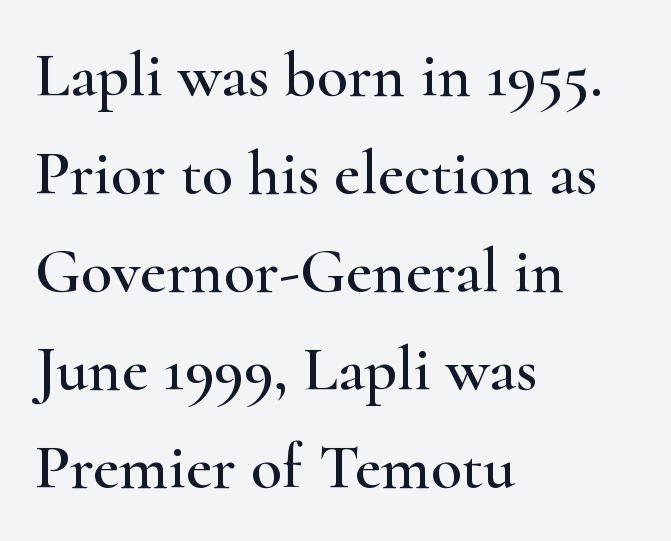
Spacing verdict: proportional, widths tailored to each character. A classic flush-left, rag-right setting is used for this passage. The font's upright variant was chosen for this text. How are the letters spaced? Ordinarily, with no added tracking.
